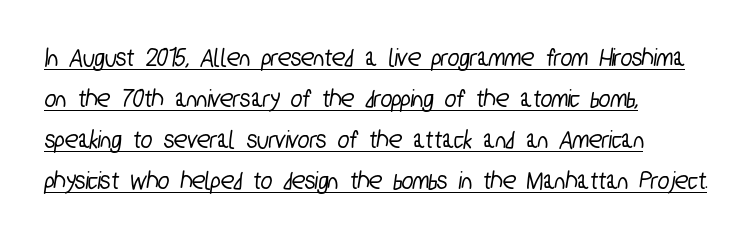
The image shows 27 px text type; set left-aligned, normal line spacing (1.52x), normal letter spacing, underlined.
